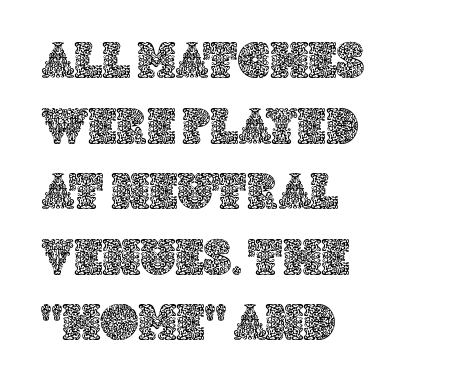
The image shows 52 px text type, upright; set left-aligned, normal line spacing (1.26x), normal letter spacing, not underlined; a large x-height.
